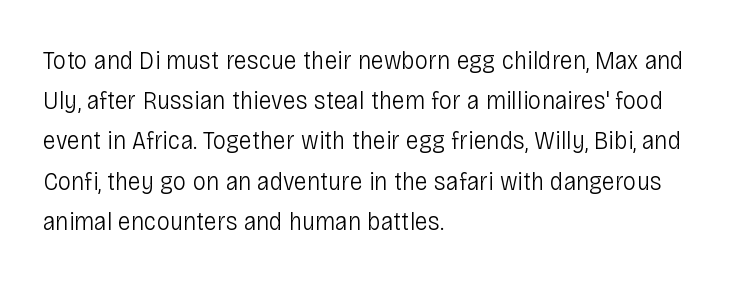
Q: Is the text bold? A: No.
Q: Is the text italic (slanted)? A: No, it is upright.
Q: Is the text underlined? A: No.
Q: How is the paragraph aligned? A: Left-aligned.
Q: Is the spacing between letters normal or unusually wide? A: Normal.
Q: Is the spacing between lines tight, normal or loose? A: Normal.
